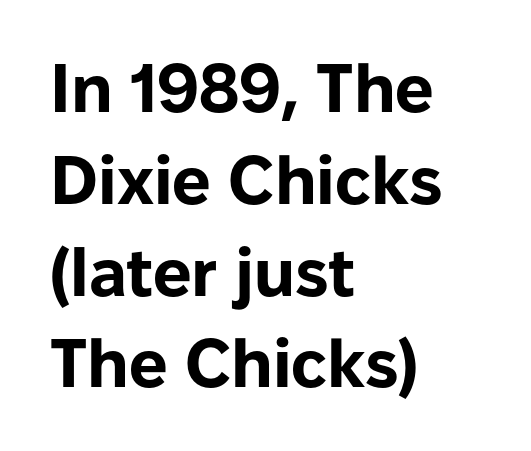
Compared with typical body copy, the letter spacing here is the same. Varying glyph widths throughout — classic text-font behaviour. Has an underline been added? It has not. In CSS terms this would be text-align: left. The type sits square on the baseline with zero lean. Observe the absence of serifs on each vertical stroke in this sample.
